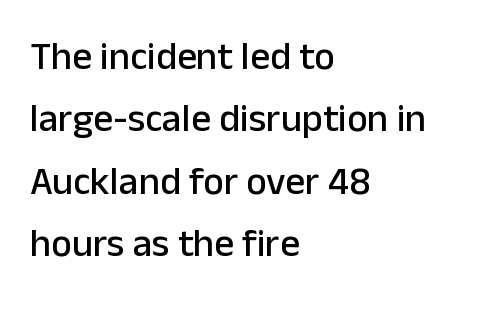
Q: Is the text italic (slanted)? A: No, it is upright.
Q: Is the typeface a serif or a sans-serif typeface? A: Sans-serif.
Q: Is the text underlined? A: No.
Q: How is the paragraph aligned? A: Left-aligned.
Q: Is the spacing between letters normal or unusually wide? A: Normal.
Q: Is the spacing between lines tight, normal or loose? A: Normal.
Q: Width (condensed, normal, or wide)? A: Normal.
Q: Stroke contrast? A: Low.
Q: x-height? A: Medium.
Q: Monospaced? A: No.
